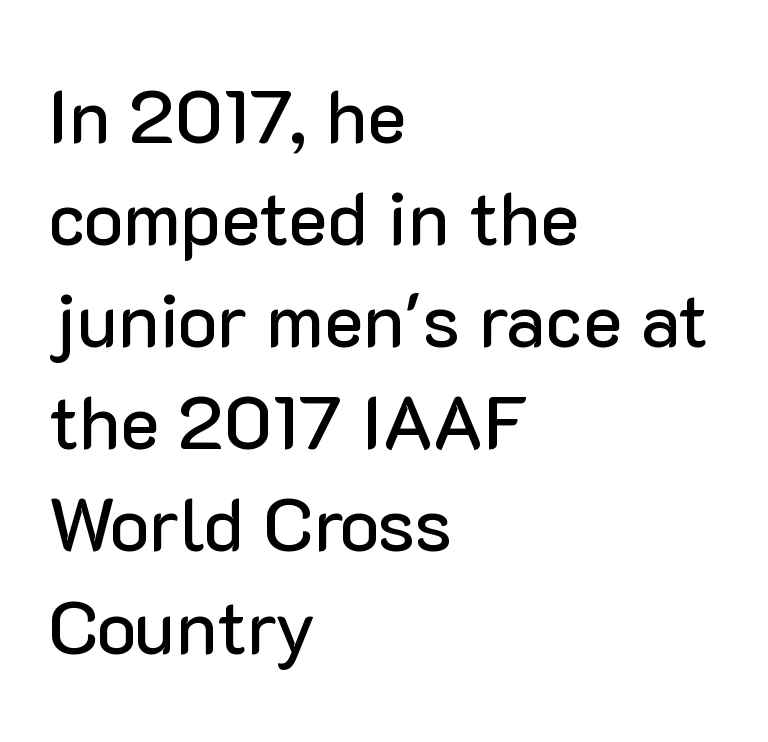
{"serif": "no", "italic": "no", "width": "normal", "stroke_contrast": "low", "x_height": "medium", "monospaced": "no", "underline": "no", "align": "left", "line_spacing": "normal", "line_spacing_ratio": 1.38, "letter_spacing": "normal", "letter_spacing_em": 0.0, "glyph_px": 74}
